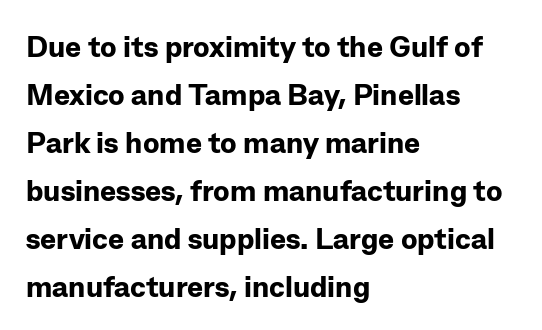
The image shows 30 px bold sans-serif type, upright; set left-aligned, normal line spacing (1.6x), normal letter spacing, not underlined; low stroke contrast and a medium x-height.
